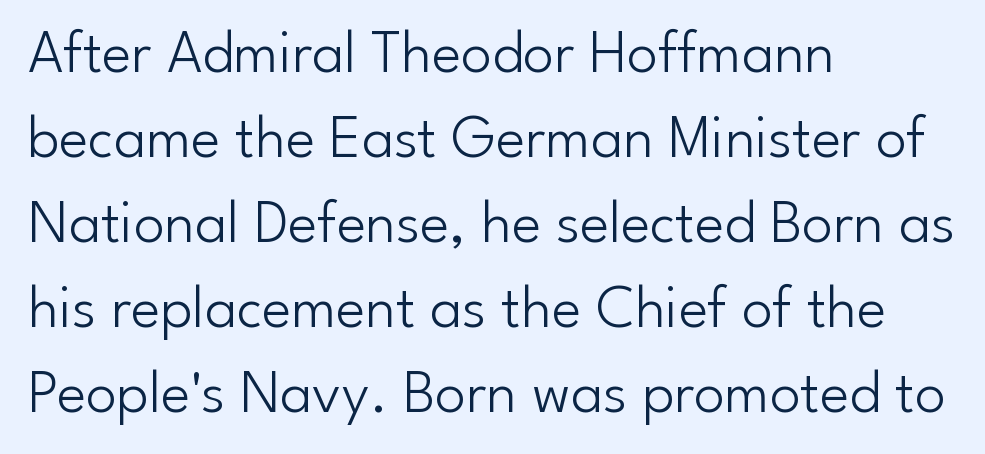
Q: Is the text bold? A: No.
Q: Is the text italic (slanted)? A: No, it is upright.
Q: Is the typeface a serif or a sans-serif typeface? A: Sans-serif.
Q: Is the text underlined? A: No.
Q: How is the paragraph aligned? A: Left-aligned.
Q: Is the spacing between letters normal or unusually wide? A: Normal.
Q: Is the spacing between lines tight, normal or loose? A: Normal.
Q: Width (condensed, normal, or wide)? A: Normal.
Q: Stroke contrast? A: Low.
Q: x-height? A: Small.
Q: Monospaced? A: No.
